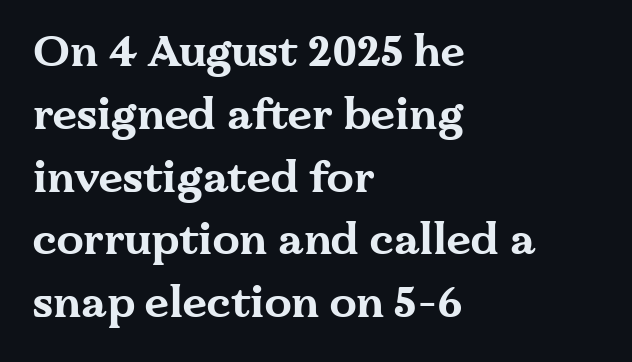
{"serif": "yes", "italic": "no", "bold": "yes", "weight": "bold", "width": "wide", "stroke_contrast": "medium", "x_height": "medium", "monospaced": "no", "underline": "no", "align": "left", "line_spacing": "normal", "line_spacing_ratio": 1.46, "letter_spacing": "normal", "letter_spacing_em": 0.0, "glyph_px": 43}
